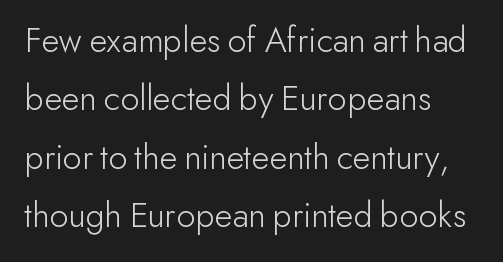
{"serif": "no", "italic": "no", "bold": "no", "weight": "light", "width": "normal", "stroke_contrast": "low", "x_height": "small", "monospaced": "no", "underline": "no", "align": "left", "line_spacing": "normal", "line_spacing_ratio": 1.58, "letter_spacing": "normal", "letter_spacing_em": 0.0, "glyph_px": 37}
